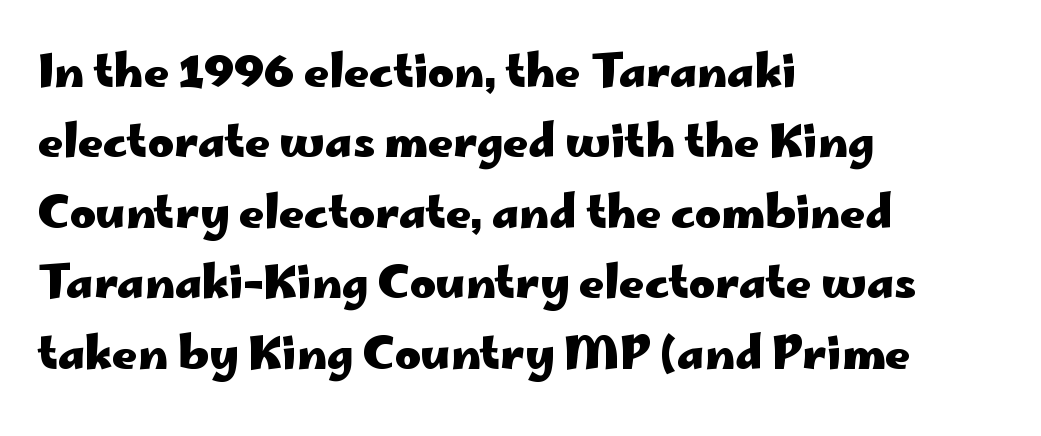
{"serif": "no", "italic": "no", "bold": "yes", "weight": "heavy", "width": "wide", "stroke_contrast": "low", "x_height": "small", "monospaced": "no", "underline": "no", "align": "left", "line_spacing": "normal", "line_spacing_ratio": 1.6, "letter_spacing": "normal", "letter_spacing_em": 0.0, "glyph_px": 44}
